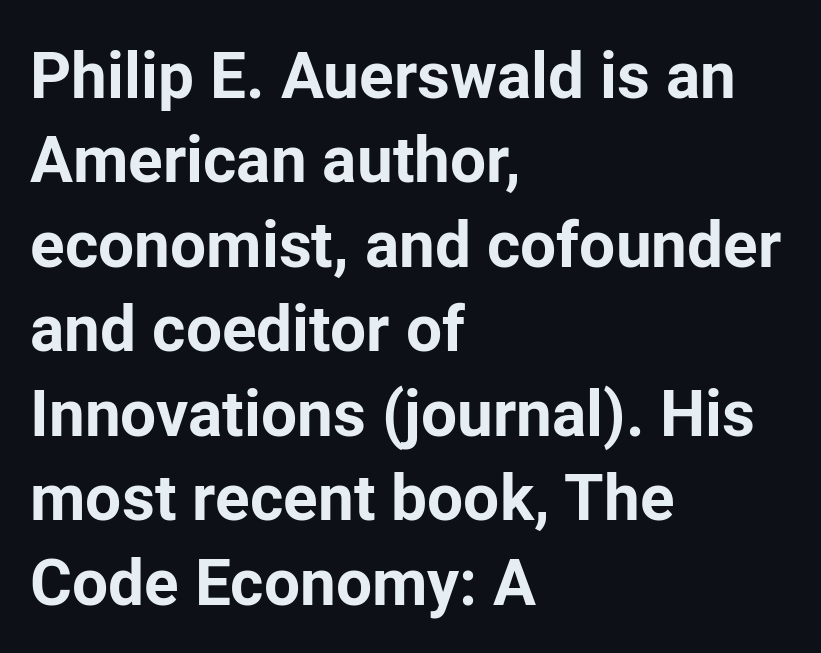
Q: Is the text bold? A: Yes.
Q: Is the text italic (slanted)? A: No, it is upright.
Q: Is the typeface a serif or a sans-serif typeface? A: Sans-serif.
Q: Is the text underlined? A: No.
Q: How is the paragraph aligned? A: Left-aligned.
Q: Is the spacing between letters normal or unusually wide? A: Normal.
Q: Is the spacing between lines tight, normal or loose? A: Normal.
Q: Width (condensed, normal, or wide)? A: Normal.
Q: Stroke contrast? A: Low.
Q: x-height? A: Medium.
Q: Monospaced? A: No.
